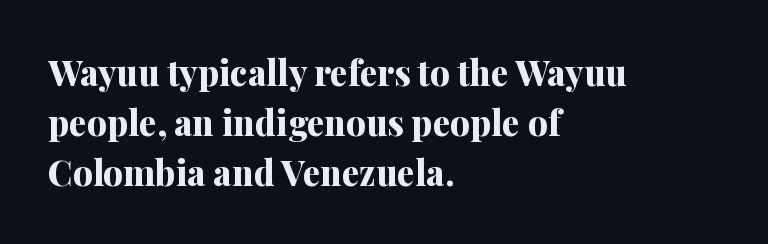
{"serif": "yes", "italic": "no", "bold": "yes", "weight": "bold", "width": "normal", "stroke_contrast": "medium", "x_height": "medium", "monospaced": "no", "underline": "no", "align": "left", "line_spacing": "normal", "line_spacing_ratio": 1.43, "letter_spacing": "normal", "letter_spacing_em": 0.0, "glyph_px": 35}
